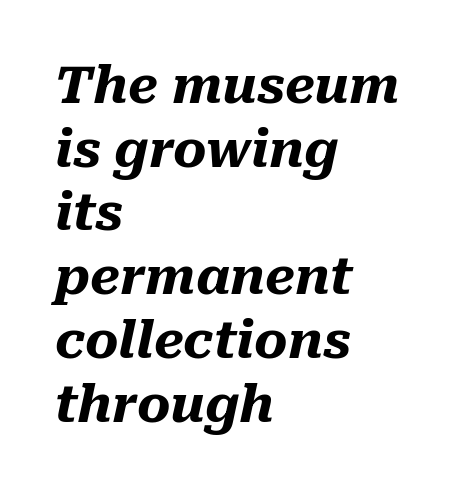
Q: Is the text bold? A: Yes.
Q: Is the text italic (slanted)? A: Yes, it leans right by about 10 degrees.
Q: Is the text underlined? A: No.
Q: How is the paragraph aligned? A: Left-aligned.
Q: Is the spacing between letters normal or unusually wide? A: Normal.
Q: Is the spacing between lines tight, normal or loose? A: Normal.
Q: Width (condensed, normal, or wide)? A: Normal.
Q: Stroke contrast? A: Medium.
Q: x-height? A: Medium.
Q: Monospaced? A: No.
